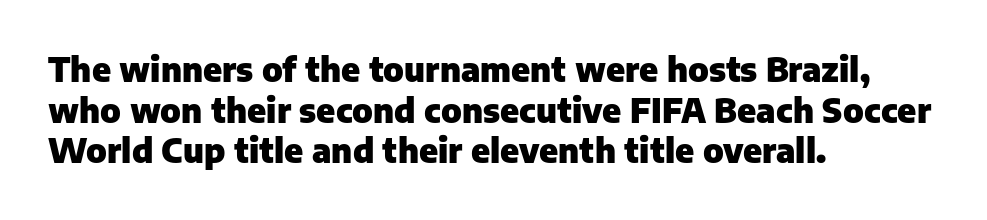
{"serif": "no", "italic": "no", "bold": "yes", "weight": "heavy", "width": "normal", "stroke_contrast": "low", "x_height": "medium", "monospaced": "no", "underline": "no", "align": "left", "line_spacing_ratio": 1.23, "letter_spacing": "normal", "letter_spacing_em": 0.0, "glyph_px": 33}
